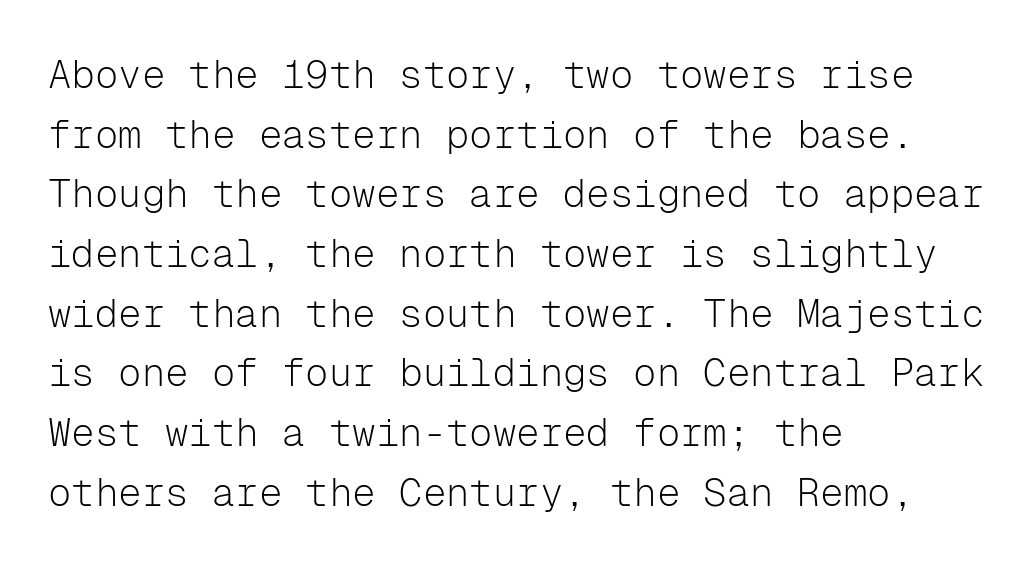
Ascenders rise straight up at ninety degrees. Regarding serifs, this sample does without them. Leading matches the norm, producing a regular column. The weight would be labelled regular, book, light, or lighter still.
